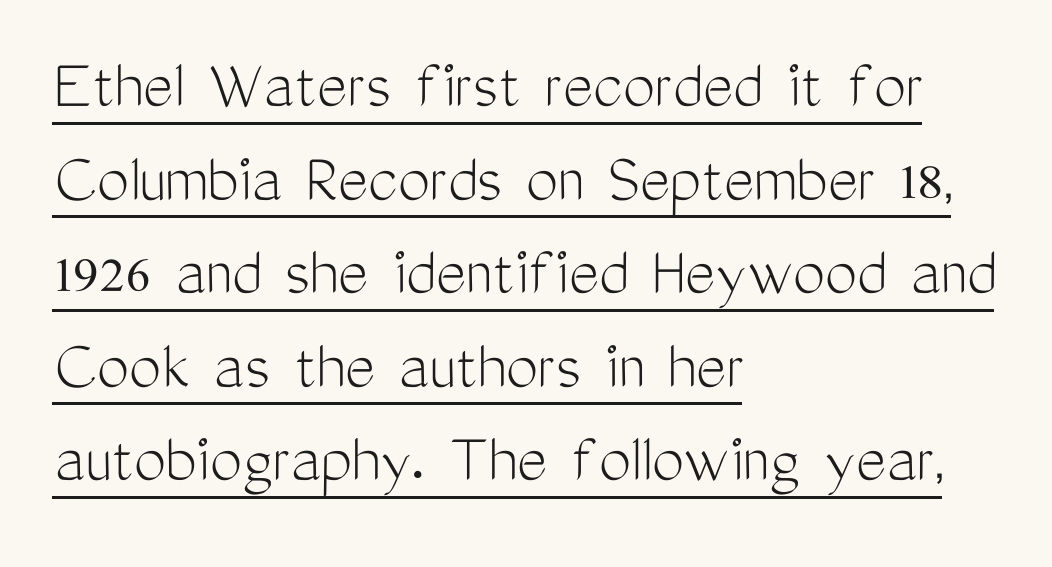
{"serif": "no", "italic": "no", "bold": "no", "weight": "light", "width": "condensed", "stroke_contrast": "medium", "x_height": "medium", "monospaced": "no", "underline": "yes", "align": "left", "line_spacing": "normal", "line_spacing_ratio": 1.3, "letter_spacing": "normal", "letter_spacing_em": 0.0, "glyph_px": 72}
